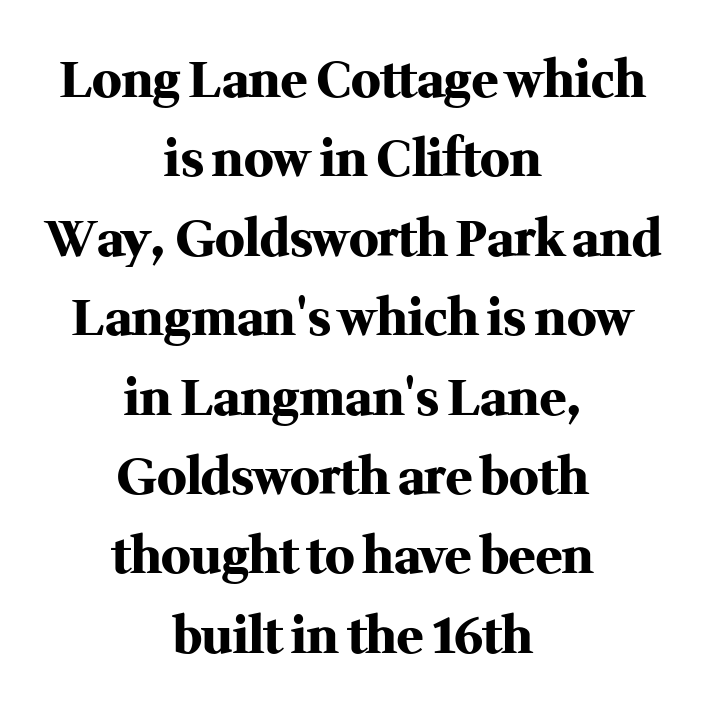
The image shows 49 px heavy serif type, upright; set centered, normal line spacing (1.62x), normal letter spacing, not underlined; medium stroke contrast and a medium x-height.
